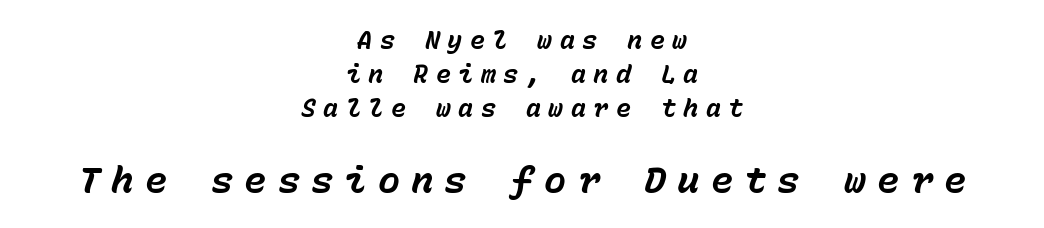
{"italic": "yes", "lean": "right", "slant_degrees": 15, "bold": "yes", "weight": "bold", "width": "normal", "stroke_contrast": "low", "x_height": "medium", "monospaced": "yes", "underline": "no", "align": "center", "line_spacing": "normal", "line_spacing_ratio": 1.36, "letter_spacing": "wide", "letter_spacing_em": 0.3, "larger_block": "second", "size_ratio": 1.48, "glyph_px": 37}
